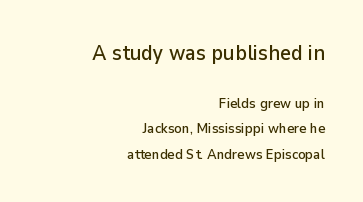
Q: Is the text italic (slanted)? A: No, it is upright.
Q: Is the text underlined? A: No.
Q: How is the paragraph aligned? A: Right-aligned.
Q: Is the spacing between letters normal or unusually wide? A: Normal.
Q: Which block of text is set in a larger size, the first (top) or the second (bottom)? A: The first (top) one.
